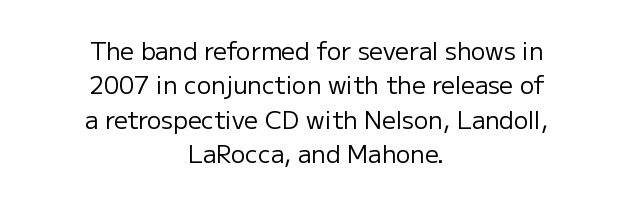
{"italic": "no", "bold": "no", "underline": "no", "align": "center", "line_spacing": "normal", "line_spacing_ratio": 1.43, "letter_spacing": "normal", "letter_spacing_em": 0.0, "glyph_px": 24}
